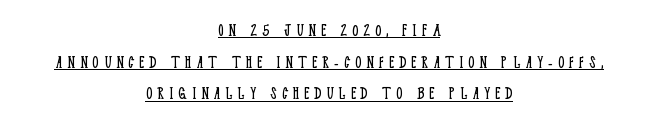
Compared with typical body copy, the letter spacing here is much looser. It's the straight-up-and-down kind of type. Letters have the restrained weight of plain body copy at most. In designer terms, the underline attribute is active on this setting. A centered setting, common on invitations and titles, is used for this passage. The lines sit at an ordinary, default distance from one another.
